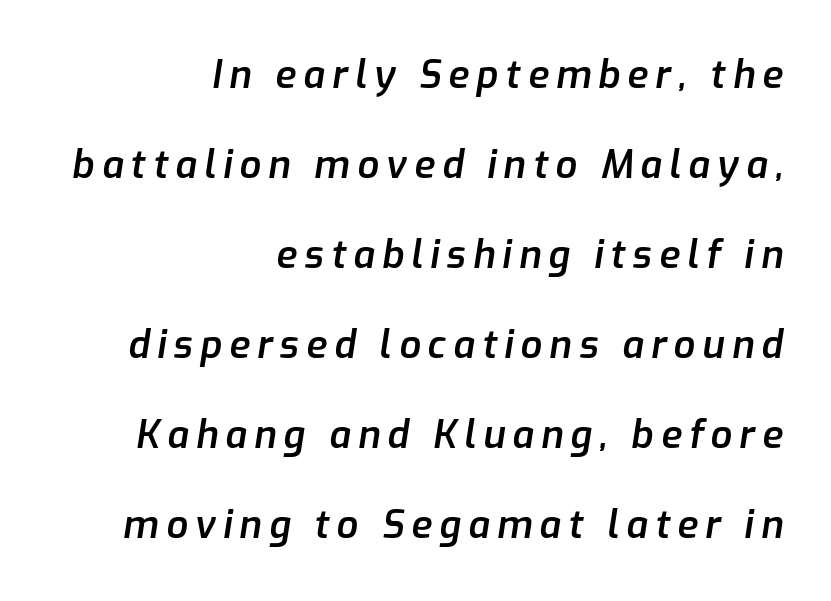
{"italic": "yes", "lean": "right", "slant_degrees": 9, "bold": "semi", "weight": "semibold", "width": "normal", "stroke_contrast": "low", "x_height": "medium", "monospaced": "no", "underline": "no", "align": "right", "line_spacing": "loose", "line_spacing_ratio": 2.37, "glyph_px": 38}
